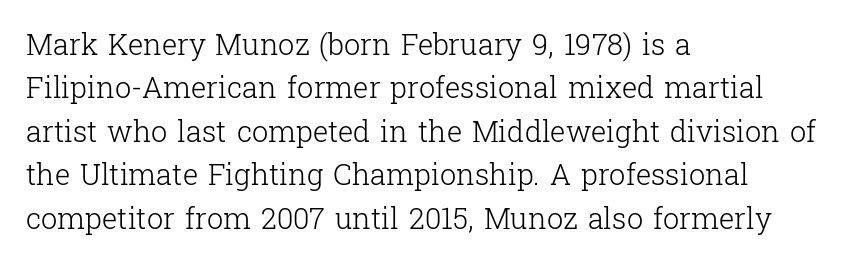
Q: Is the text bold? A: No.
Q: Is the text italic (slanted)? A: No, it is upright.
Q: Is the typeface a serif or a sans-serif typeface? A: Serif.
Q: Is the text underlined? A: No.
Q: How is the paragraph aligned? A: Left-aligned.
Q: Is the spacing between letters normal or unusually wide? A: Normal.
Q: Is the spacing between lines tight, normal or loose? A: Normal.
Q: Width (condensed, normal, or wide)? A: Normal.
Q: Stroke contrast? A: Low.
Q: x-height? A: Medium.
Q: Monospaced? A: No.
